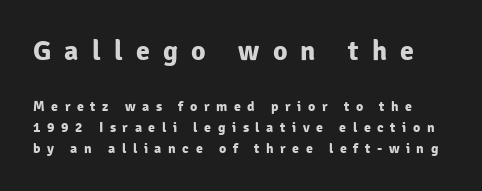
Q: Is the text bold? A: Yes.
Q: Is the text italic (slanted)? A: No, it is upright.
Q: Is the typeface a serif or a sans-serif typeface? A: Sans-serif.
Q: Is the text underlined? A: No.
Q: Is the spacing between letters normal or unusually wide? A: Unusually wide.
Q: Is the spacing between lines tight, normal or loose? A: Normal.
Q: Which block of text is set in a larger size, the first (top) or the second (bottom)? A: The first (top) one.
Q: Width (condensed, normal, or wide)? A: Normal.
Q: Stroke contrast? A: Low.
Q: x-height? A: Medium.
Q: Monospaced? A: No.
